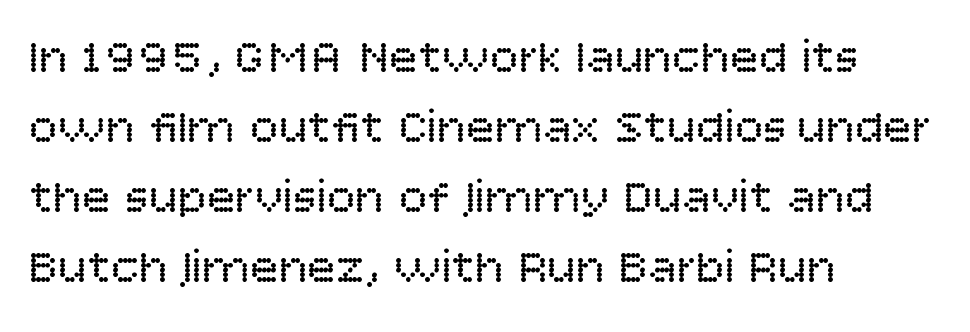
The image shows 48 px regular-weight sans-serif type, upright; set left-aligned, normal line spacing (1.46x), normal letter spacing, not underlined; low stroke contrast and a large x-height.
